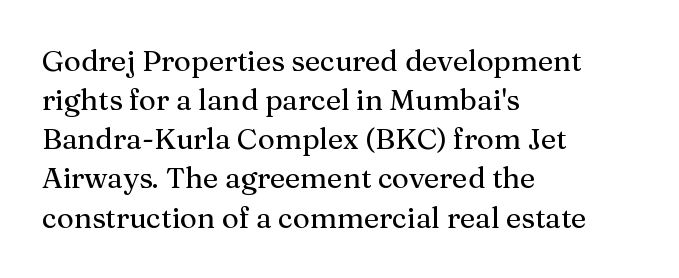
The lettering stays uniformly vertical, giving the passage a roman look. The letterforms sit shoulder to shoulder at normal distance. This rendering uses left alignment, leaving the right contour irregular. Think of a printed novel: that variable character pitch is what you see here. The glyphs in this specimen are seriffed.
